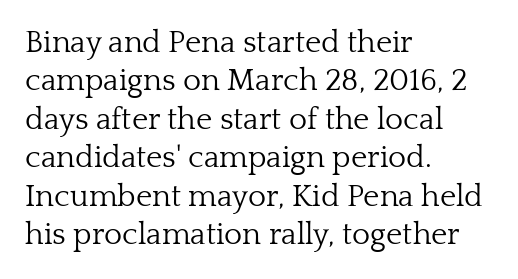
The image shows 31 px light serif type, upright; set left-aligned, line spacing 1.24x, normal letter spacing, not underlined; low stroke contrast and a medium x-height.
